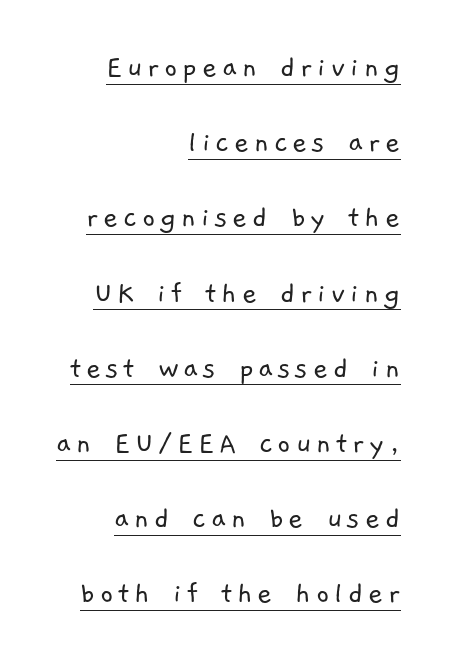
The image shows 32 px light sans-serif type; set right-aligned, loose line spacing (2.35x), underlined; low stroke contrast and a medium x-height.
